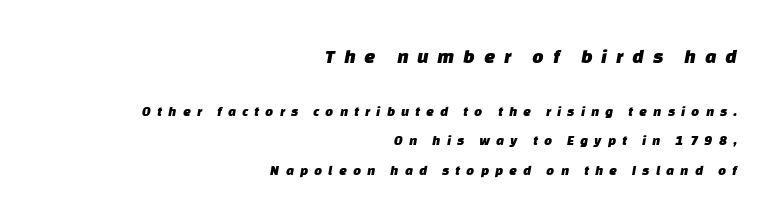
Students, note that the glyphs here are deliberately spaced far apart. Scale decreases going downward across the two blocks. Widely set lines give the paragraph a tall, airy silhouette. Unmarked baselines from the first word to the last.
